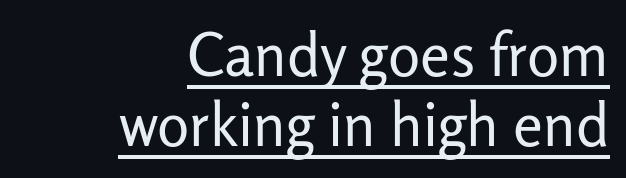
Q: Is the text bold? A: No.
Q: Is the text italic (slanted)? A: No, it is upright.
Q: Is the typeface a serif or a sans-serif typeface? A: Sans-serif.
Q: Is the text underlined? A: Yes.
Q: How is the paragraph aligned? A: Right-aligned.
Q: Is the spacing between letters normal or unusually wide? A: Normal.
Q: Width (condensed, normal, or wide)? A: Normal.
Q: Stroke contrast? A: Low.
Q: x-height? A: Medium.
Q: Monospaced? A: No.
